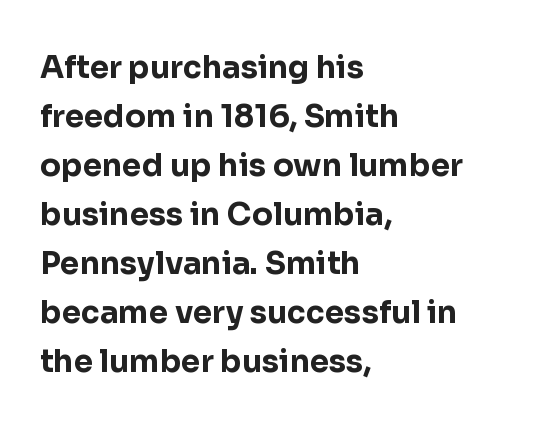
{"serif": "no", "italic": "no", "bold": "yes", "weight": "bold", "width": "normal", "stroke_contrast": "low", "x_height": "medium", "monospaced": "no", "underline": "no", "align": "left", "line_spacing": "normal", "line_spacing_ratio": 1.58, "letter_spacing": "normal", "letter_spacing_em": 0.0, "glyph_px": 31}
